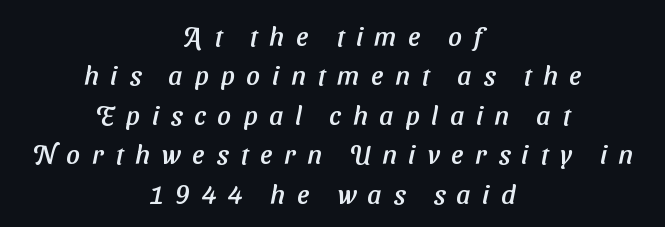
{"underline": "no", "align": "center", "line_spacing": "normal", "line_spacing_ratio": 1.46, "letter_spacing": "wide", "letter_spacing_em": 0.43, "glyph_px": 27}
